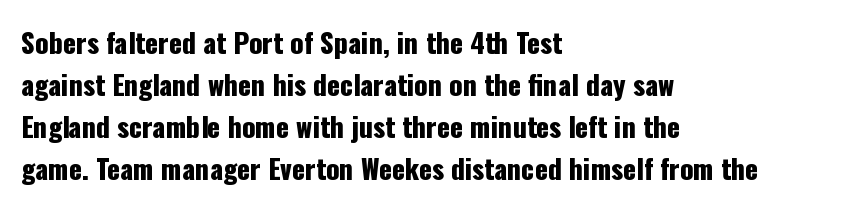
Q: Is the text italic (slanted)? A: No, it is upright.
Q: Is the text underlined? A: No.
Q: How is the paragraph aligned? A: Left-aligned.
Q: Is the spacing between letters normal or unusually wide? A: Normal.
Q: Is the spacing between lines tight, normal or loose? A: Normal.
